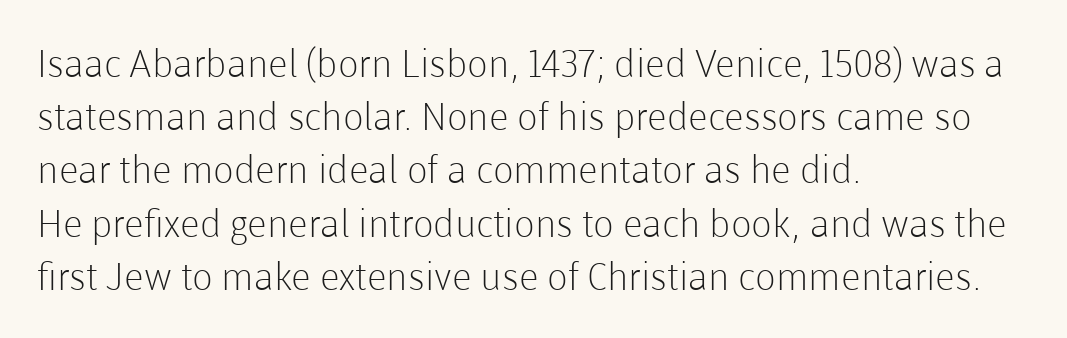
{"serif": "no", "italic": "no", "bold": "no", "weight": "light", "width": "normal", "stroke_contrast": "low", "x_height": "medium", "monospaced": "no", "underline": "no", "align": "left", "line_spacing": "normal", "line_spacing_ratio": 1.4, "letter_spacing": "normal", "letter_spacing_em": 0.0, "glyph_px": 38}
